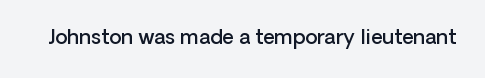
I'd describe the lettering as semibold — firm but not a full bold. The string is rendered with underlining switched off. If you drew a line through each stem, it would be perfectly vertical. Observe the ordinary spacing: letters are neighbours, not strangers.
